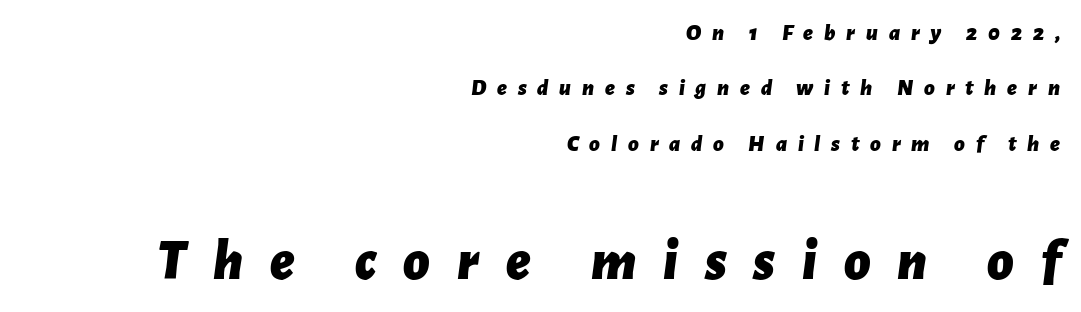
Q: Is the text bold? A: Yes.
Q: Is the text italic (slanted)? A: Yes, it leans right by about 7 degrees.
Q: Is the text underlined? A: No.
Q: How is the paragraph aligned? A: Right-aligned.
Q: Is the spacing between letters normal or unusually wide? A: Unusually wide.
Q: Is the spacing between lines tight, normal or loose? A: Loose.
Q: Which block of text is set in a larger size, the first (top) or the second (bottom)? A: The second (bottom) one.
Q: Width (condensed, normal, or wide)? A: Normal.
Q: Stroke contrast? A: Low.
Q: x-height? A: Medium.
Q: Monospaced? A: No.
